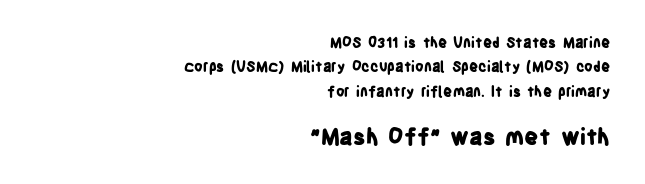
The image shows 22 px bold type, upright; set right-aligned, line spacing 1.74x, normal letter spacing, not underlined; the second (bottom) block is 1.57x larger.
